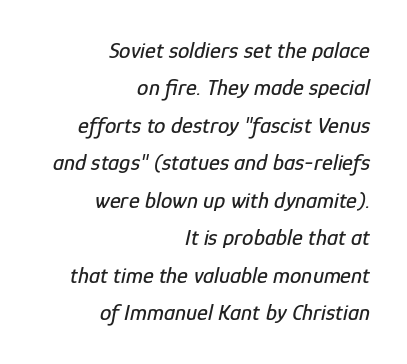
{"italic": "yes", "lean": "right", "slant_degrees": 12, "underline": "no", "align": "right", "line_spacing": "normal", "line_spacing_ratio": 1.63, "letter_spacing": "normal", "letter_spacing_em": 0.0, "glyph_px": 23}
